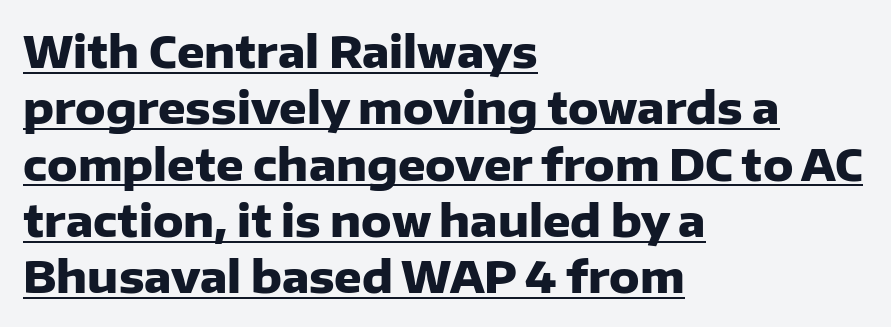
Q: Is the text bold? A: Yes.
Q: Is the text italic (slanted)? A: No, it is upright.
Q: Is the typeface a serif or a sans-serif typeface? A: Sans-serif.
Q: Is the text underlined? A: Yes.
Q: How is the paragraph aligned? A: Left-aligned.
Q: Is the spacing between letters normal or unusually wide? A: Normal.
Q: Is the spacing between lines tight, normal or loose? A: Normal.
Q: Width (condensed, normal, or wide)? A: Normal.
Q: Stroke contrast? A: Low.
Q: x-height? A: Medium.
Q: Monospaced? A: No.
